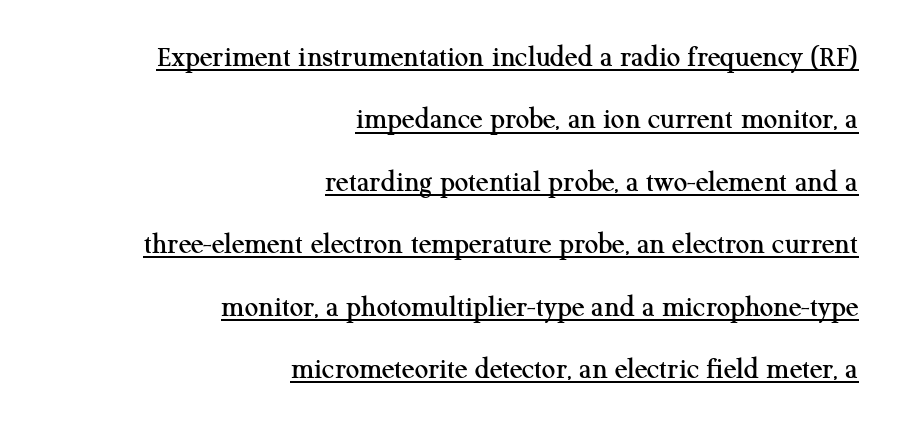
Compared with typical body copy, the letter spacing here is the same. Do the characters align in a grid? No, the font is proportional. A typesetter would label this face a serif. Italic: no, the glyphs are upright roman. The paragraph has a hard right edge and a soft left edge.
